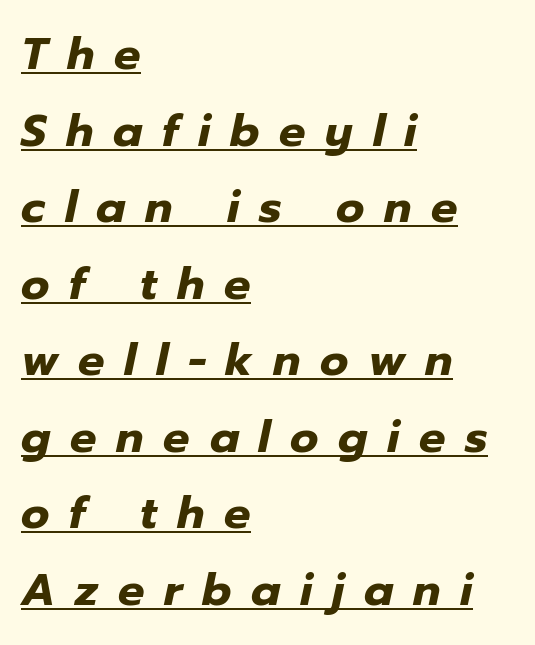
Q: Is the text bold? A: Yes.
Q: Is the text italic (slanted)? A: Yes, it leans right by about 12 degrees.
Q: Is the text underlined? A: Yes.
Q: How is the paragraph aligned? A: Left-aligned.
Q: Is the spacing between letters normal or unusually wide? A: Unusually wide.
Q: Width (condensed, normal, or wide)? A: Normal.
Q: Stroke contrast? A: Low.
Q: x-height? A: Medium.
Q: Monospaced? A: No.
